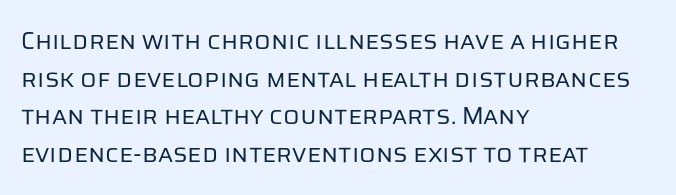
The setting favours the left margin, as ordinary paragraphs usually do. The face looks like a standard text weight, possibly lighter. Each row of text sits above clean, open space. Posture: straight, roman, zero tilt.
